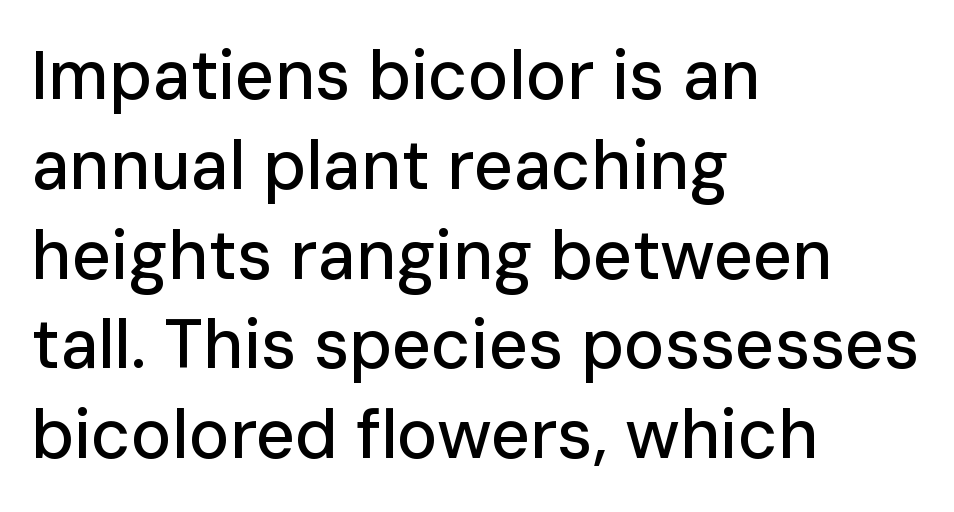
The image shows 68 px sans-serif type, upright; set left-aligned, normal line spacing (1.32x), normal letter spacing, not underlined; low stroke contrast and a medium x-height.
